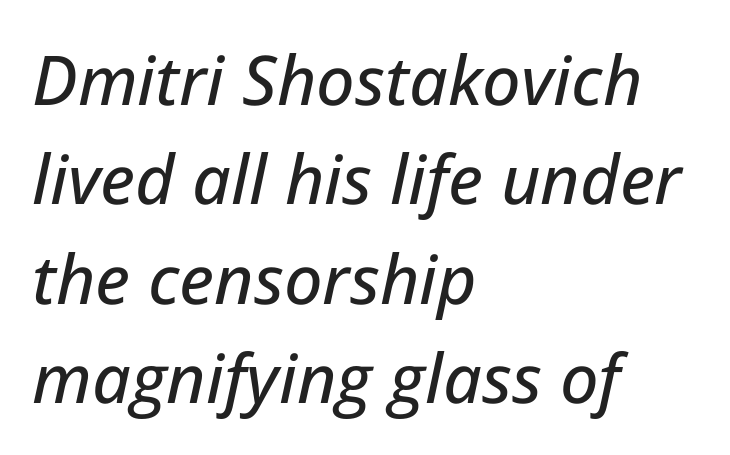
Q: Is the text italic (slanted)? A: Yes, it leans right by about 12 degrees.
Q: Is the text underlined? A: No.
Q: How is the paragraph aligned? A: Left-aligned.
Q: Is the spacing between letters normal or unusually wide? A: Normal.
Q: Is the spacing between lines tight, normal or loose? A: Normal.
Q: Width (condensed, normal, or wide)? A: Normal.
Q: Stroke contrast? A: Low.
Q: x-height? A: Medium.
Q: Monospaced? A: No.
